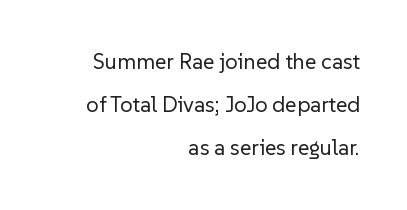
The image shows 22 px text type, upright; set right-aligned, loose line spacing (1.96x), normal letter spacing, not underlined.
